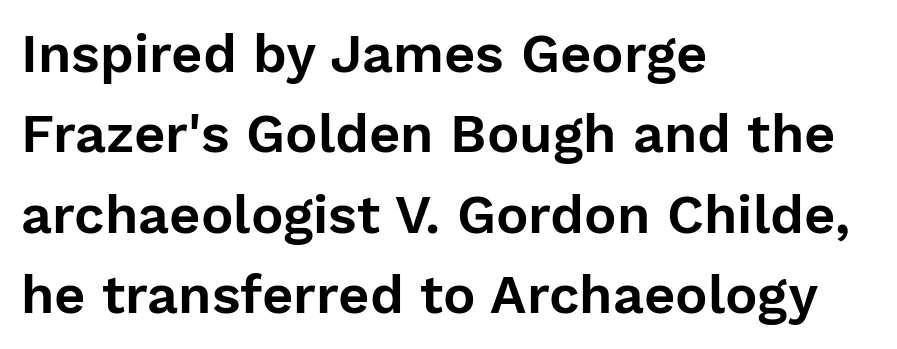
The image shows 54 px sans-serif type, upright; set left-aligned, normal line spacing (1.49x), normal letter spacing, not underlined; low stroke contrast and a medium x-height.
